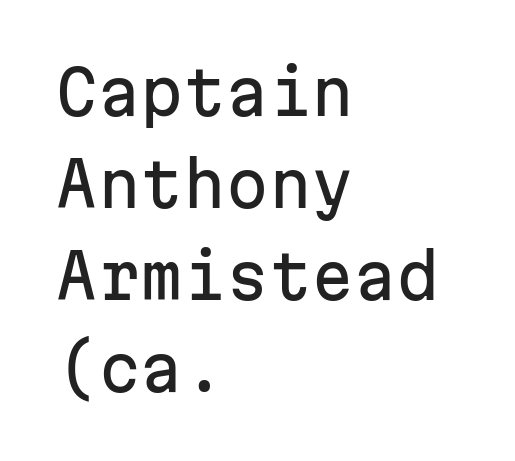
Q: Is the text italic (slanted)? A: No, it is upright.
Q: Is the typeface a serif or a sans-serif typeface? A: Sans-serif.
Q: Is the text underlined? A: No.
Q: How is the paragraph aligned? A: Left-aligned.
Q: Is the spacing between letters normal or unusually wide? A: Normal.
Q: Is the spacing between lines tight, normal or loose? A: Normal.
Q: Width (condensed, normal, or wide)? A: Normal.
Q: Stroke contrast? A: Low.
Q: x-height? A: Medium.
Q: Monospaced? A: Yes.
